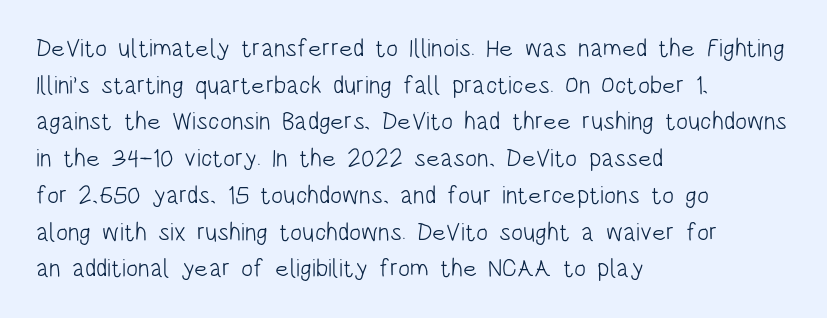
Q: Is the text bold? A: No.
Q: Is the text italic (slanted)? A: No, it is upright.
Q: Is the text underlined? A: No.
Q: How is the paragraph aligned? A: Left-aligned.
Q: Is the spacing between letters normal or unusually wide? A: Normal.
Q: Is the spacing between lines tight, normal or loose? A: Normal.
